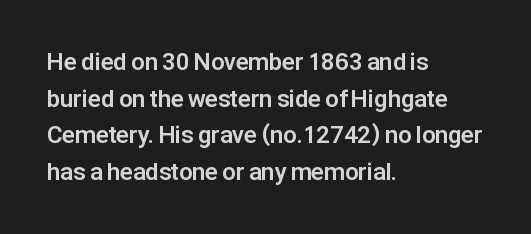
{"italic": "no", "bold": "yes", "underline": "no", "align": "left", "line_spacing": "normal", "line_spacing_ratio": 1.53, "letter_spacing": "normal", "letter_spacing_em": 0.0, "glyph_px": 24}
